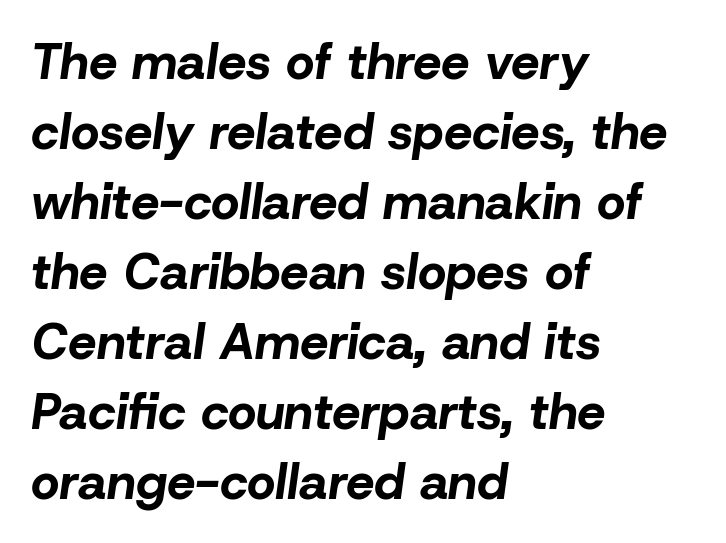
Q: Is the text bold? A: Yes.
Q: Is the text italic (slanted)? A: Yes, it leans right by about 8 degrees.
Q: Is the text underlined? A: No.
Q: How is the paragraph aligned? A: Left-aligned.
Q: Is the spacing between letters normal or unusually wide? A: Normal.
Q: Is the spacing between lines tight, normal or loose? A: Normal.
Q: Width (condensed, normal, or wide)? A: Normal.
Q: Stroke contrast? A: Low.
Q: x-height? A: Medium.
Q: Monospaced? A: No.
